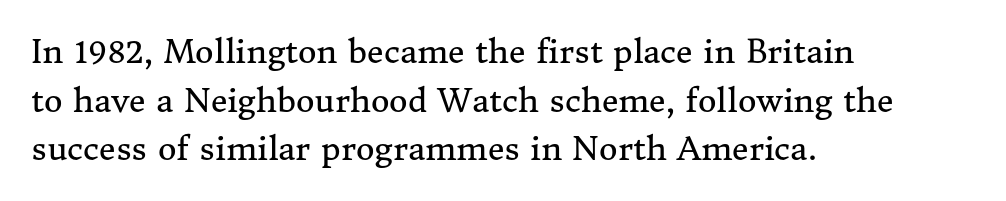
The passage shown is not bold in any degree. Does the lettering tilt? It doesn't — this is upright. How are the letters spaced? Ordinarily, with no added tracking. This sample has the flowing, uneven cadence of proportional lettering.
